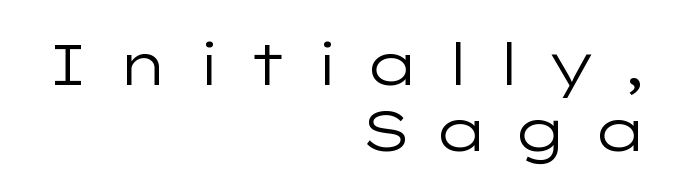
{"serif": "no", "italic": "no", "bold": "no", "weight": "regular", "width": "wide", "stroke_contrast": "low", "x_height": "medium", "monospaced": "no", "underline": "no", "align": "right", "line_spacing": "tight", "line_spacing_ratio": 1.13, "letter_spacing": "wide", "letter_spacing_em": 0.39, "glyph_px": 58}
